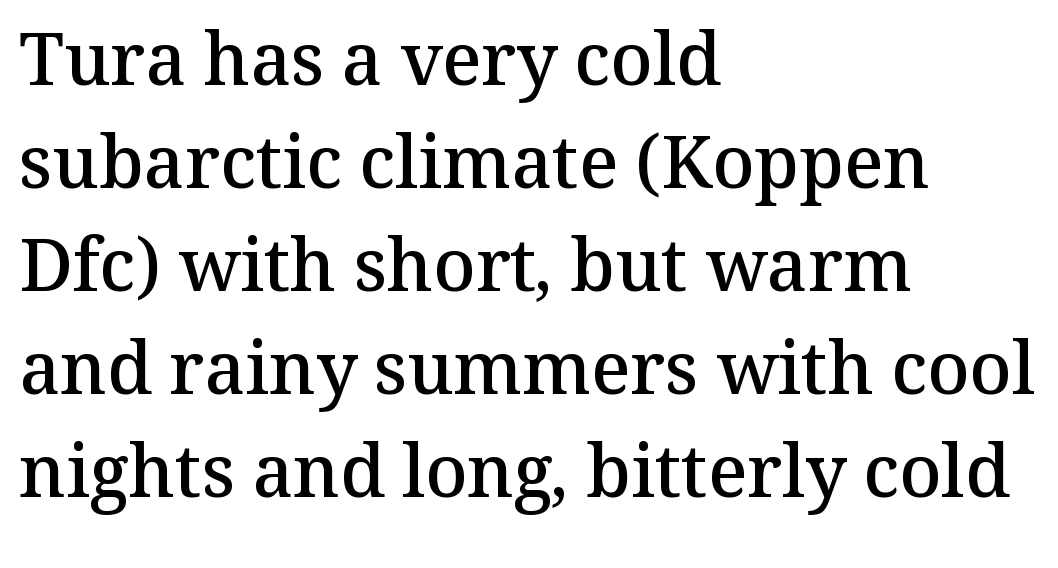
The rag falls on the right side of this text block. Varying glyph widths throughout — classic text-font behaviour. Does the type have serifs? Yes, each stem ends in a small foot. Type without underlining.
